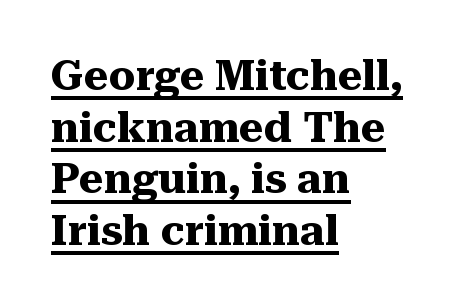
{"serif": "yes", "italic": "no", "bold": "yes", "weight": "heavy", "width": "normal", "stroke_contrast": "medium", "x_height": "medium", "monospaced": "no", "underline": "yes", "align": "left", "line_spacing_ratio": 1.23, "letter_spacing": "normal", "letter_spacing_em": 0.0, "glyph_px": 42}
